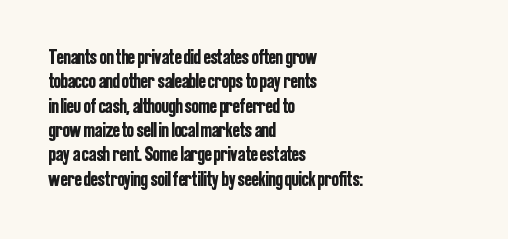
Q: Is the text italic (slanted)? A: No, it is upright.
Q: Is the text underlined? A: No.
Q: How is the paragraph aligned? A: Left-aligned.
Q: Is the spacing between letters normal or unusually wide? A: Normal.
